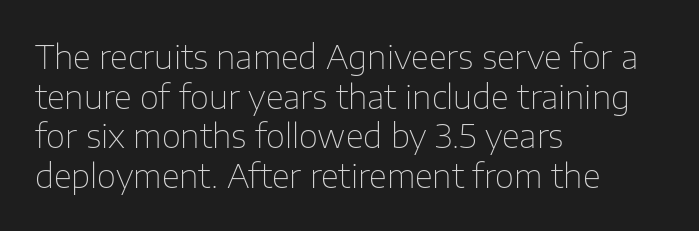
Q: Is the text bold? A: No.
Q: Is the text italic (slanted)? A: No, it is upright.
Q: Is the typeface a serif or a sans-serif typeface? A: Sans-serif.
Q: Is the text underlined? A: No.
Q: How is the paragraph aligned? A: Left-aligned.
Q: Is the spacing between letters normal or unusually wide? A: Normal.
Q: Width (condensed, normal, or wide)? A: Normal.
Q: Stroke contrast? A: Low.
Q: x-height? A: Medium.
Q: Monospaced? A: No.
